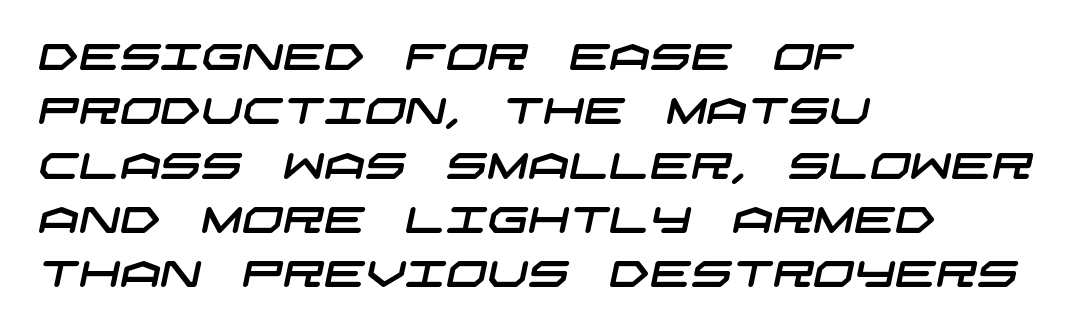
Q: Is the typeface a serif or a sans-serif typeface? A: Sans-serif.
Q: Is the text underlined? A: No.
Q: How is the paragraph aligned? A: Left-aligned.
Q: Is the spacing between letters normal or unusually wide? A: Normal.
Q: Is the spacing between lines tight, normal or loose? A: Normal.
Q: Width (condensed, normal, or wide)? A: Wide.
Q: Stroke contrast? A: Low.
Q: x-height? A: Large.
